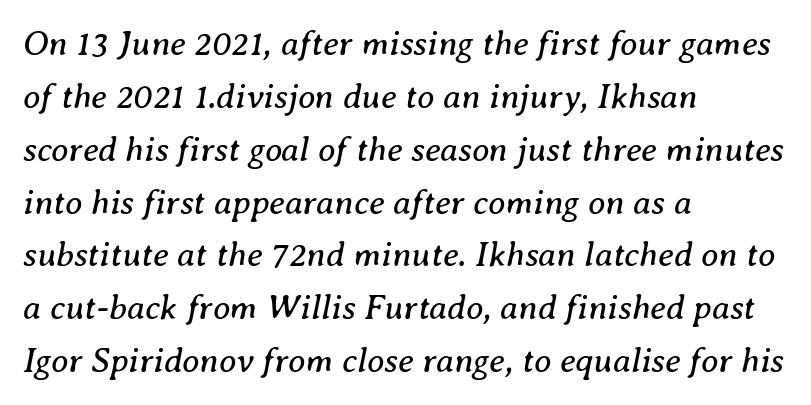
Q: Is the text bold? A: No.
Q: Is the text italic (slanted)? A: Yes, it leans right by about 8 degrees.
Q: Is the typeface a serif or a sans-serif typeface? A: Serif.
Q: Is the text underlined? A: No.
Q: How is the paragraph aligned? A: Left-aligned.
Q: Is the spacing between letters normal or unusually wide? A: Normal.
Q: Is the spacing between lines tight, normal or loose? A: Normal.
Q: Width (condensed, normal, or wide)? A: Normal.
Q: Stroke contrast? A: Medium.
Q: x-height? A: Medium.
Q: Monospaced? A: No.
